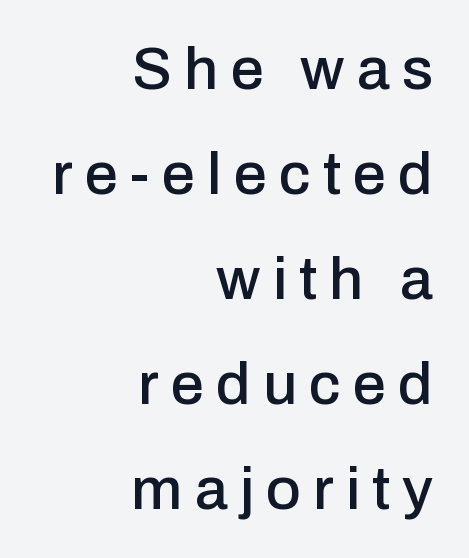
The image shows 60 px sans-serif type, upright; set right-aligned, line spacing 1.75x, unusually wide letter spacing (+0.2 em), not underlined; low stroke contrast and a medium x-height.
